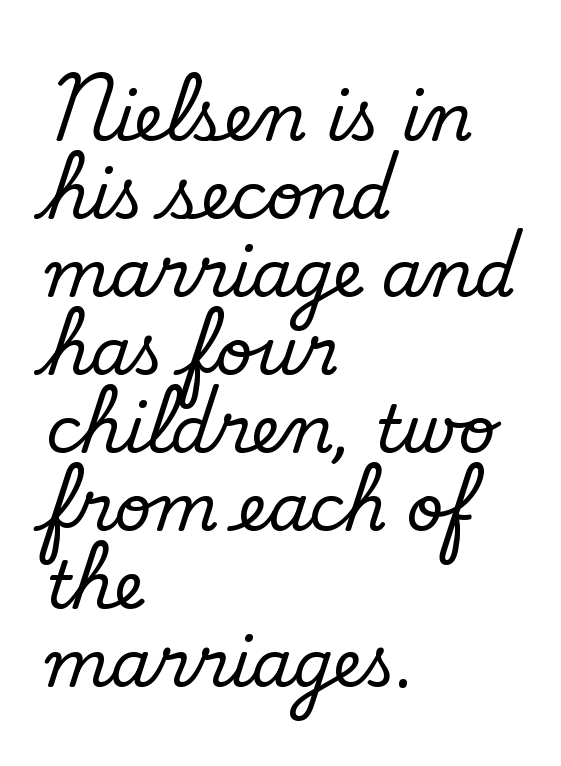
Q: Is the text bold? A: No.
Q: Is the typeface a serif or a sans-serif typeface? A: Sans-serif.
Q: Is the text underlined? A: No.
Q: How is the paragraph aligned? A: Left-aligned.
Q: Is the spacing between letters normal or unusually wide? A: Normal.
Q: Width (condensed, normal, or wide)? A: Normal.
Q: Stroke contrast? A: Low.
Q: x-height? A: Small.
Q: Monospaced? A: No.
